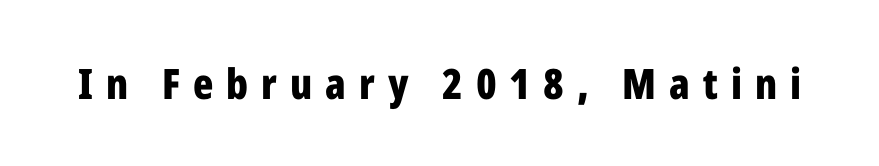
The image shows 42 px bold, condensed sans-serif type, upright; set unusually wide letter spacing (+0.31 em), not underlined; low stroke contrast and a medium x-height.
